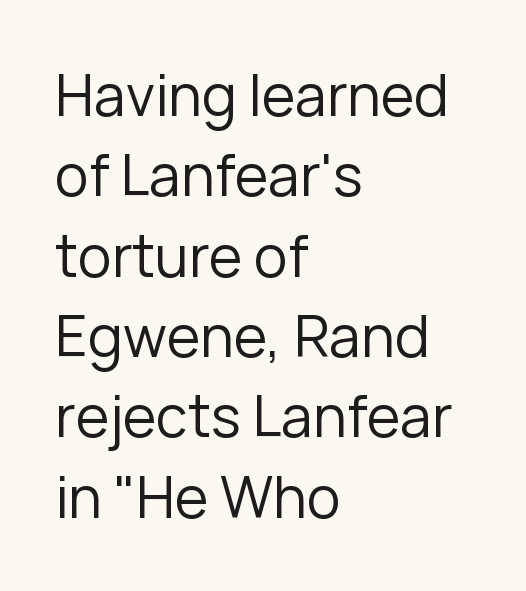
{"serif": "no", "italic": "no", "bold": "no", "weight": "regular", "width": "normal", "stroke_contrast": "low", "x_height": "medium", "monospaced": "no", "underline": "no", "align": "left", "line_spacing": "normal", "line_spacing_ratio": 1.41, "letter_spacing": "normal", "letter_spacing_em": 0.0, "glyph_px": 57}
